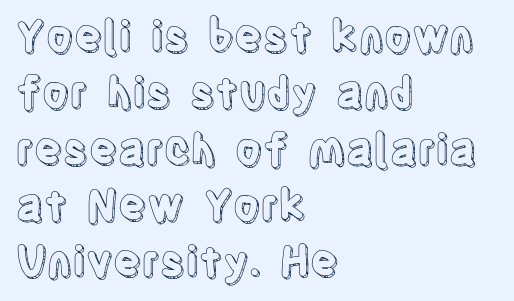
The zone under the glyphs is completely vacant. In CSS terms this would be text-align: left. A typesetter would call this zero additional tracking. Regular leading. Nope, not italic — everything's standing straight. The rendering uses natural spacing where letterforms have individual widths.
